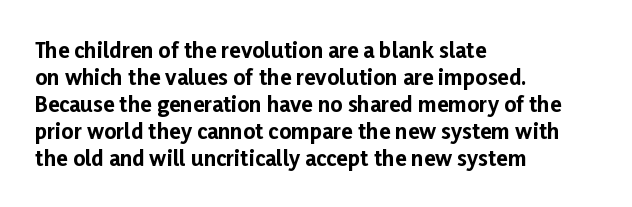
Which margin do the lines hug? The left one — the right edge is uneven. The foot of each line stays bare and open. Strokes here are thick enough to call this a true bold. Does the lettering tilt? It doesn't — this is upright. You could call the tracking neutral — neither tight nor loose. Interline gaps are of average width in this sample.
